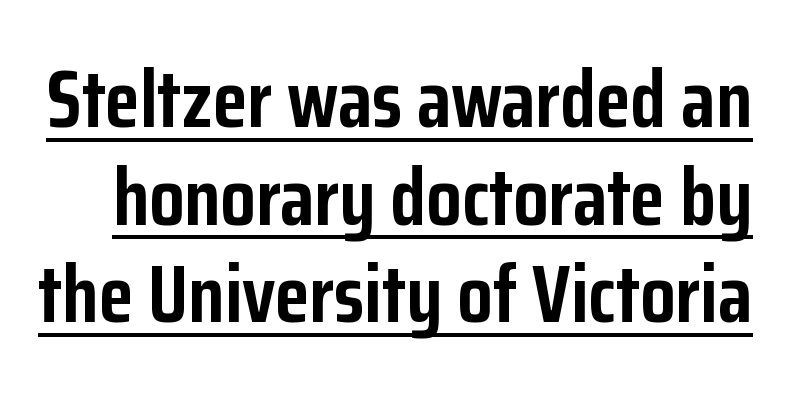
The image shows 80 px semibold, condensed sans-serif type, upright; set line spacing 1.22x, normal letter spacing, underlined; low stroke contrast and a medium x-height.
